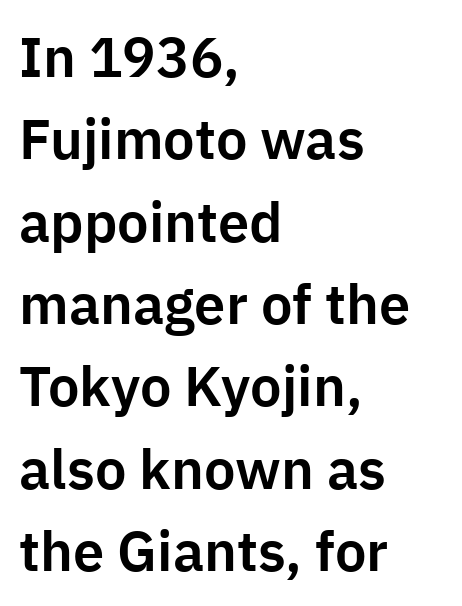
The image shows 56 px sans-serif type, upright; set left-aligned, normal line spacing (1.47x), normal letter spacing, not underlined; low stroke contrast and a medium x-height.
